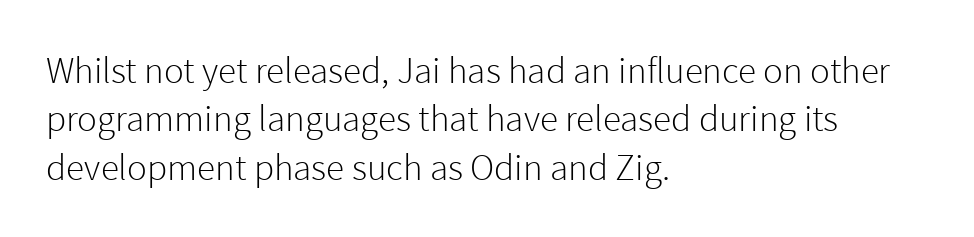
The image shows 37 px light sans-serif type, upright; set left-aligned, normal line spacing (1.31x), normal letter spacing, not underlined; a medium x-height.
